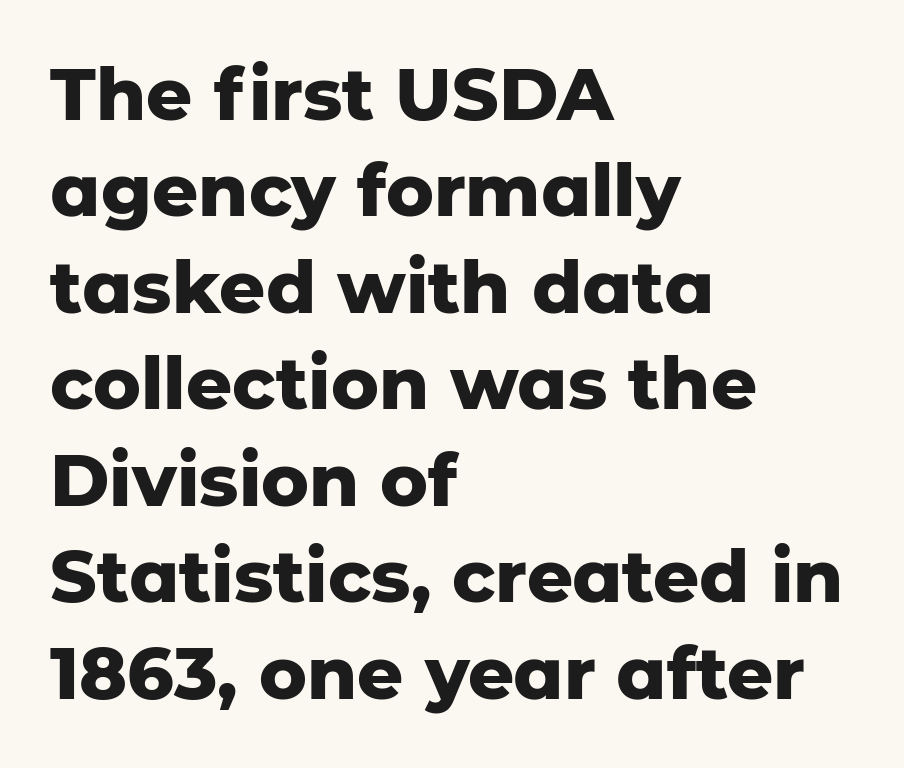
The image shows 72 px heavy sans-serif type, upright; set left-aligned, normal line spacing (1.34x), normal letter spacing, not underlined; low stroke contrast and a medium x-height.
